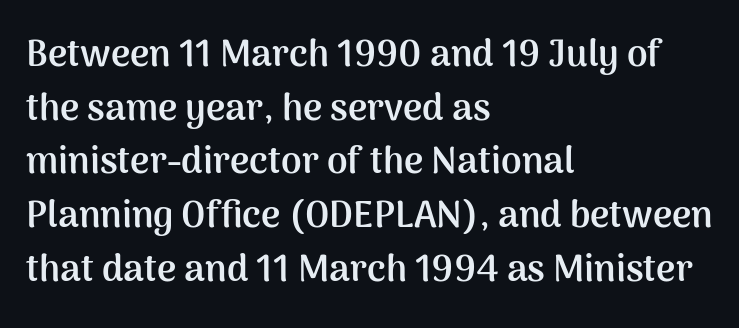
The image shows 37 px semibold sans-serif type, upright; set left-aligned, normal line spacing (1.45x), normal letter spacing, not underlined; medium stroke contrast and a medium x-height.
